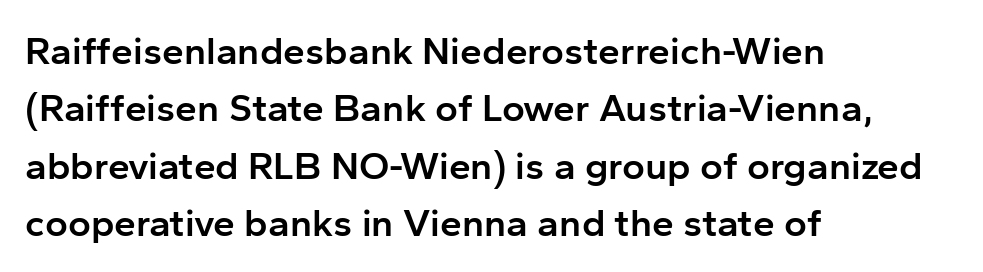
Q: Is the text bold? A: Semi-bold.
Q: Is the text italic (slanted)? A: No, it is upright.
Q: Is the typeface a serif or a sans-serif typeface? A: Sans-serif.
Q: Is the text underlined? A: No.
Q: How is the paragraph aligned? A: Left-aligned.
Q: Is the spacing between letters normal or unusually wide? A: Normal.
Q: Is the spacing between lines tight, normal or loose? A: Normal.
Q: Width (condensed, normal, or wide)? A: Normal.
Q: Stroke contrast? A: Low.
Q: x-height? A: Medium.
Q: Monospaced? A: No.
